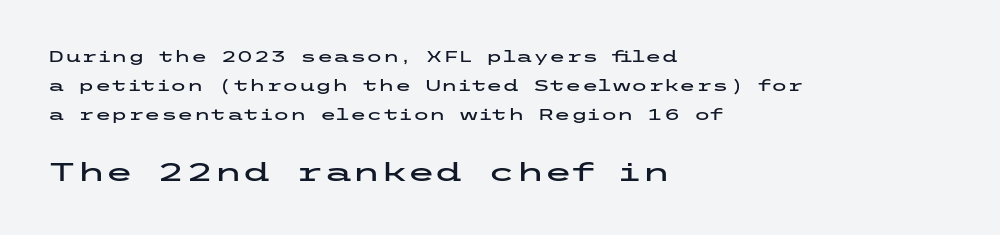
Q: Is the text italic (slanted)? A: No, it is upright.
Q: Is the text underlined? A: No.
Q: How is the paragraph aligned? A: Left-aligned.
Q: Is the spacing between letters normal or unusually wide? A: Normal.
Q: Is the spacing between lines tight, normal or loose? A: Loose.
Q: Which block of text is set in a larger size, the first (top) or the second (bottom)? A: The second (bottom) one.
